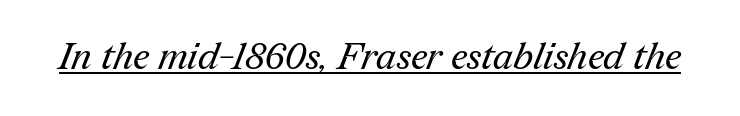
The image shows 37 px regular-weight serif type; set normal letter spacing, underlined; medium stroke contrast and a medium x-height.
